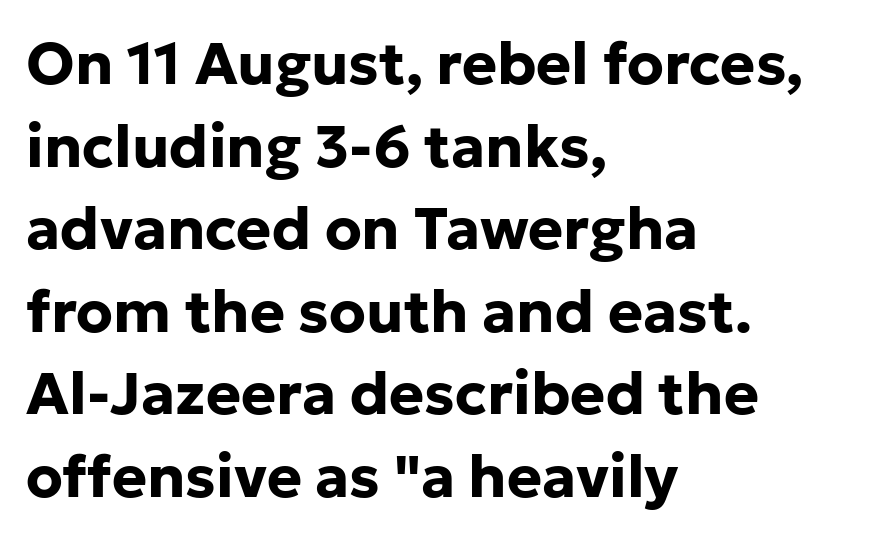
Character widths vary here, with narrow letters taking less room than wide ones. Ascenders rise straight up at ninety degrees. Honestly, the row spacing looks completely unremarkable. The strip under each line holds only bare page. Leftover space on each line is placed entirely after the last word. Is the type bold? Yes — the strokes are clearly thick and heavy.
